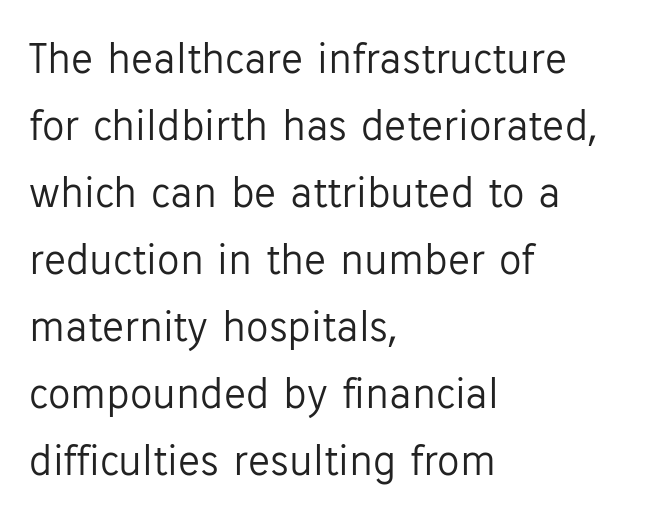
Q: Is the text bold? A: No.
Q: Is the text italic (slanted)? A: No, it is upright.
Q: Is the typeface a serif or a sans-serif typeface? A: Sans-serif.
Q: Is the text underlined? A: No.
Q: How is the paragraph aligned? A: Left-aligned.
Q: Is the spacing between letters normal or unusually wide? A: Normal.
Q: Is the spacing between lines tight, normal or loose? A: Normal.
Q: Width (condensed, normal, or wide)? A: Normal.
Q: Stroke contrast? A: Low.
Q: x-height? A: Medium.
Q: Monospaced? A: No.
